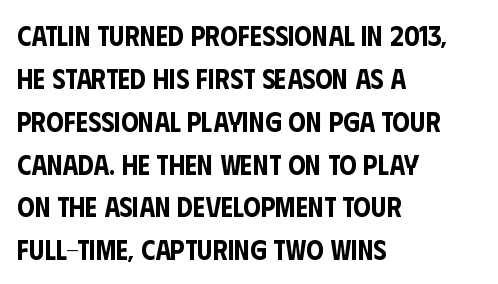
The image shows 28 px condensed sans-serif type, upright; set left-aligned, normal line spacing (1.53x), normal letter spacing, not underlined; low stroke contrast and a large x-height.
